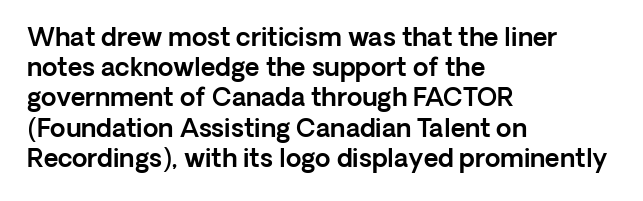
The image shows 25 px text type, upright; set left-aligned, line spacing 1.21x, normal letter spacing, not underlined.
